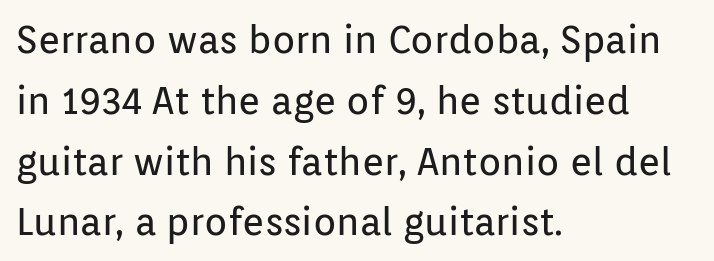
{"serif": "no", "italic": "no", "bold": "no", "weight": "regular", "width": "normal", "stroke_contrast": "low", "x_height": "medium", "monospaced": "no", "underline": "no", "align": "left", "line_spacing": "normal", "line_spacing_ratio": 1.6, "letter_spacing": "normal", "letter_spacing_em": 0.0, "glyph_px": 38}
